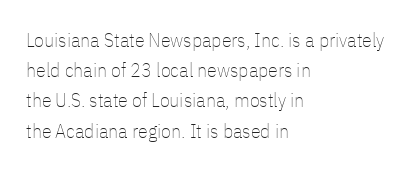
What stands out about the letter spacing? Nothing — it is the standard amount. The axis of the letterforms is exactly vertical. Check the space under the baseline: it is left empty. Evenly set lines give the paragraph a standard silhouette.
